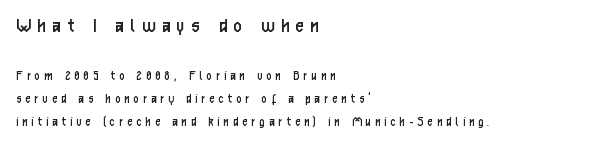
You could only call the tracking loose — the letters float apart. The typesetter chose a ragged-right arrangement here. Has an underline been added? It has not. It's the straight-up-and-down kind of type. On a weight scale, this lands at 450 or below.
